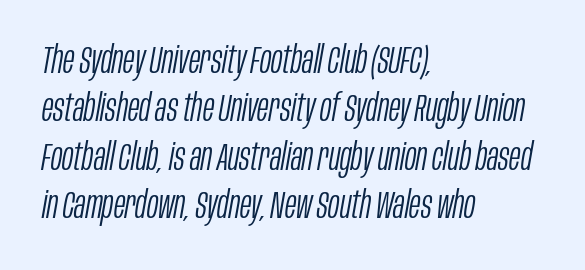
The image shows 38 px light, condensed type, italic (leaning right); set left-aligned, normal line spacing (1.27x), normal letter spacing, not underlined; low stroke contrast and a large x-height.
